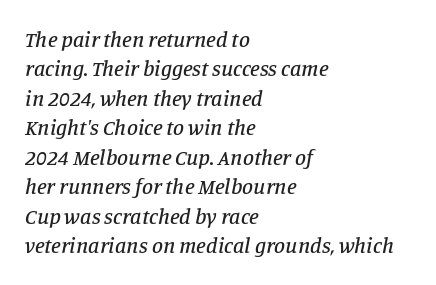
The image shows 22 px text type, italic (leaning right); set left-aligned, normal line spacing (1.34x), normal letter spacing, not underlined.
